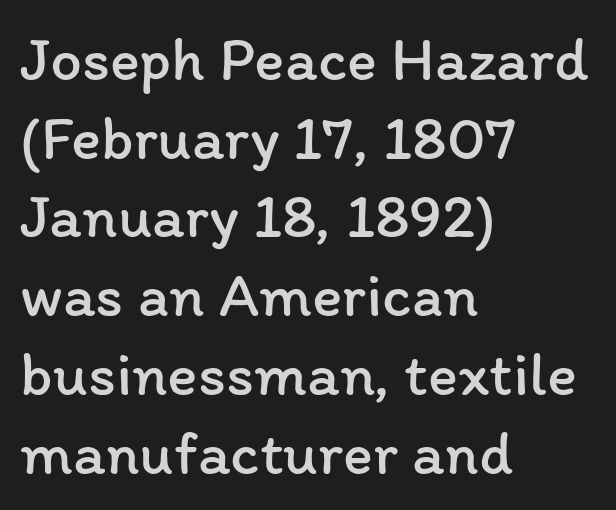
Q: Is the text bold? A: No.
Q: Is the text italic (slanted)? A: No, it is upright.
Q: Is the text underlined? A: No.
Q: How is the paragraph aligned? A: Left-aligned.
Q: Is the spacing between letters normal or unusually wide? A: Normal.
Q: Is the spacing between lines tight, normal or loose? A: Normal.
Q: Width (condensed, normal, or wide)? A: Normal.
Q: Stroke contrast? A: Low.
Q: x-height? A: Medium.
Q: Monospaced? A: No.
